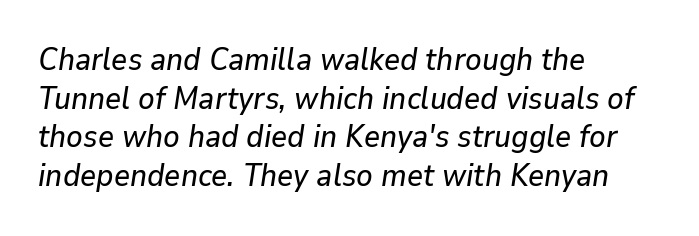
The image shows 31 px text type, italic (leaning right); set left-aligned, normal line spacing (1.25x), normal letter spacing, not underlined; low stroke contrast and a medium x-height.
